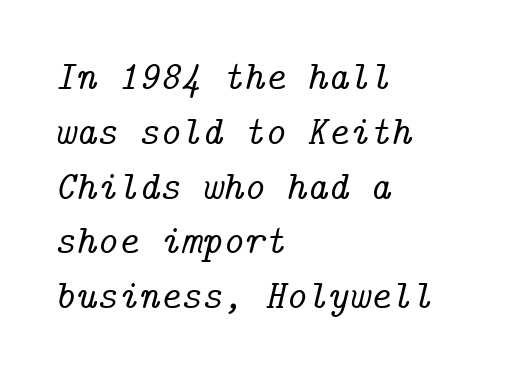
Regarding leading, the lines here are spaced in the standard way. Each letter's strokes conclude with small projecting serifs. This sample uses plain, unmodified letter spacing. Is the block centered? No — it sits flush against the left margin. Type without underlining. Slant detected: the letters are inclined.
